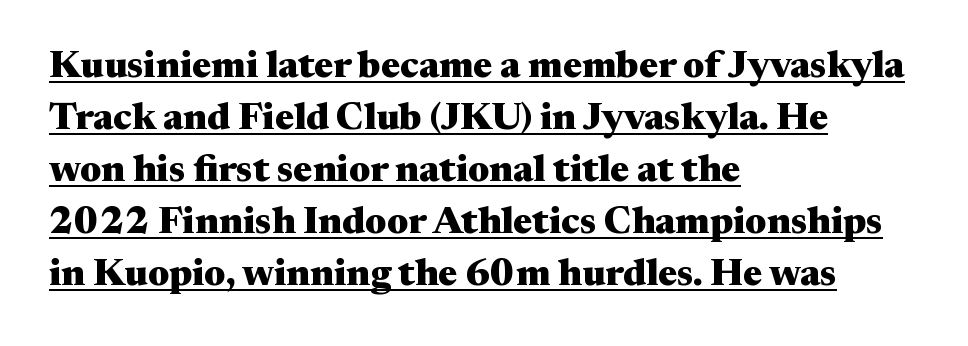
The image shows 38 px heavy, wide serif type, upright; set left-aligned, normal line spacing (1.37x), normal letter spacing, underlined; medium stroke contrast and a medium x-height.
